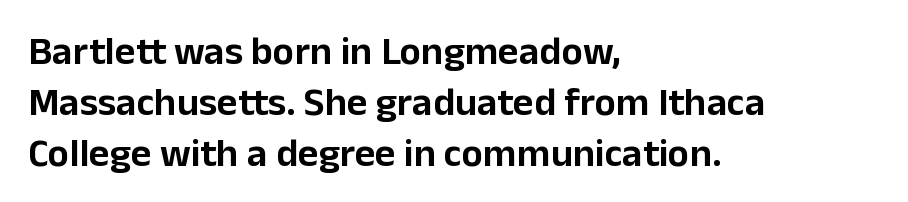
The image shows 40 px sans-serif type, upright; set left-aligned, normal line spacing (1.27x), normal letter spacing, not underlined; low stroke contrast and a medium x-height.
